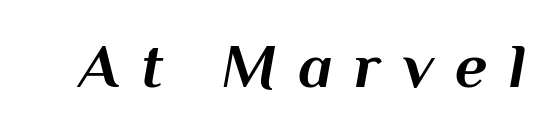
The image shows 63 px bold type, italic (leaning right); set unusually wide letter spacing (+0.34 em), not underlined; medium stroke contrast and a medium x-height.
